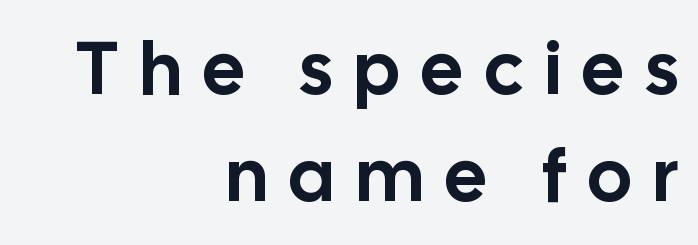
The image shows 74 px sans-serif type, upright; set right-aligned, normal line spacing (1.45x), unusually wide letter spacing (+0.29 em), not underlined; low stroke contrast and a medium x-height.
